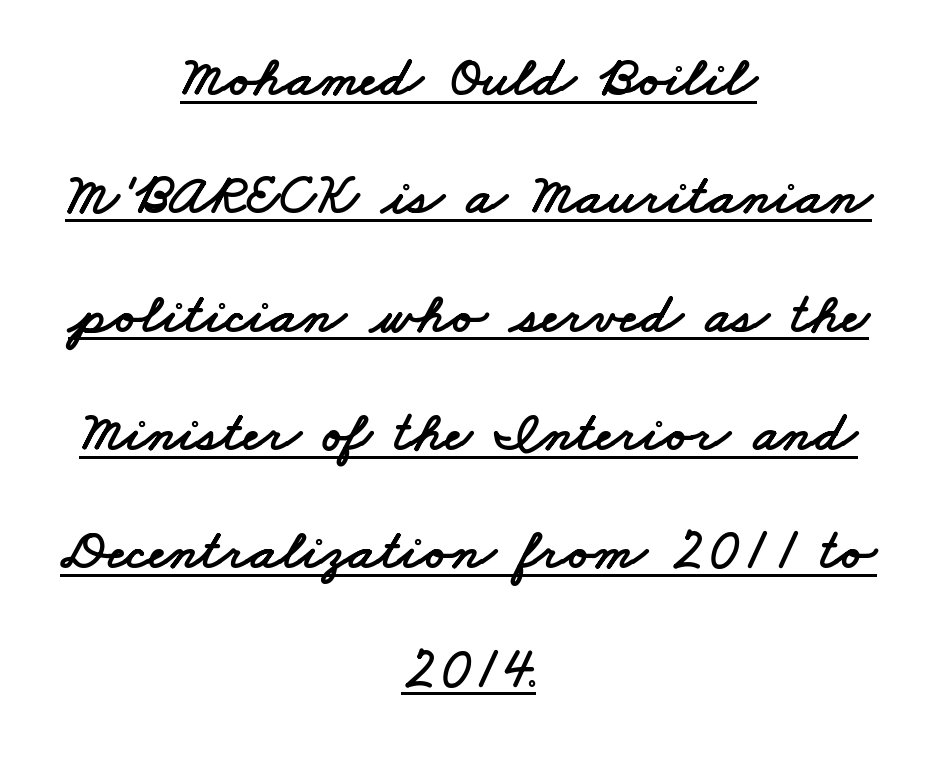
Q: Is the typeface a serif or a sans-serif typeface? A: Sans-serif.
Q: Is the text underlined? A: Yes.
Q: How is the paragraph aligned? A: Centered.
Q: Is the spacing between letters normal or unusually wide? A: Normal.
Q: Is the spacing between lines tight, normal or loose? A: Loose.
Q: Width (condensed, normal, or wide)? A: Wide.
Q: Stroke contrast? A: Low.
Q: x-height? A: Small.
Q: Monospaced? A: No.
